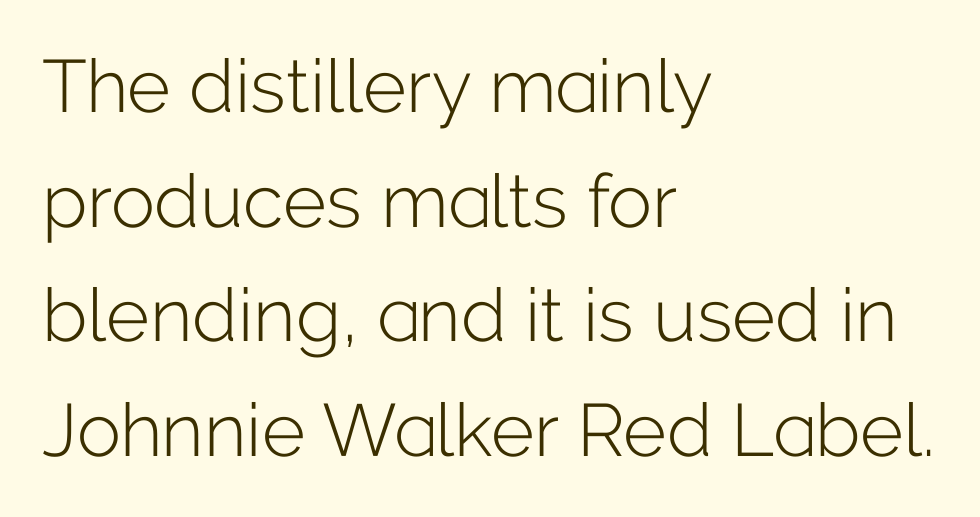
{"serif": "no", "italic": "no", "bold": "no", "weight": "light", "width": "normal", "stroke_contrast": "low", "x_height": "medium", "monospaced": "no", "underline": "no", "align": "left", "line_spacing": "normal", "line_spacing_ratio": 1.55, "letter_spacing": "normal", "letter_spacing_em": 0.0, "glyph_px": 74}
